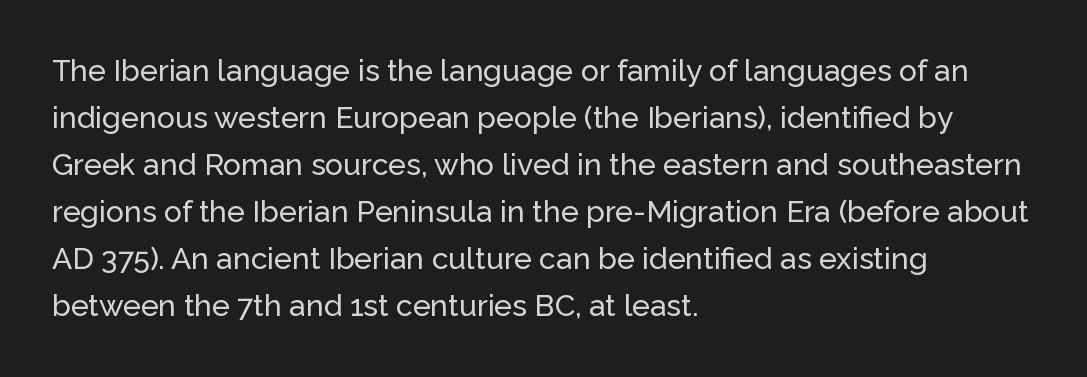
{"serif": "no", "italic": "no", "width": "normal", "stroke_contrast": "low", "x_height": "medium", "monospaced": "no", "underline": "no", "align": "left", "line_spacing": "normal", "line_spacing_ratio": 1.57, "letter_spacing": "normal", "letter_spacing_em": 0.0, "glyph_px": 30}
